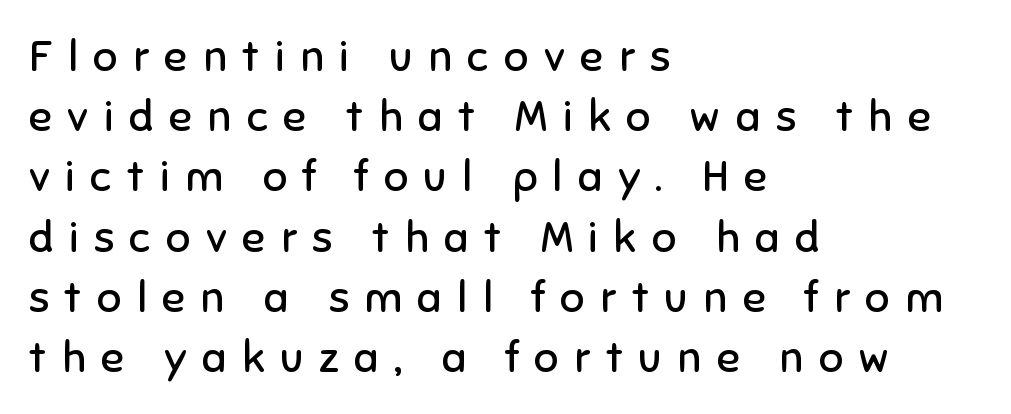
Q: Is the text bold? A: No.
Q: Is the text italic (slanted)? A: No, it is upright.
Q: Is the typeface a serif or a sans-serif typeface? A: Sans-serif.
Q: Is the text underlined? A: No.
Q: How is the paragraph aligned? A: Left-aligned.
Q: Is the spacing between letters normal or unusually wide? A: Unusually wide.
Q: Is the spacing between lines tight, normal or loose? A: Normal.
Q: Width (condensed, normal, or wide)? A: Normal.
Q: Stroke contrast? A: Low.
Q: x-height? A: Medium.
Q: Monospaced? A: No.
